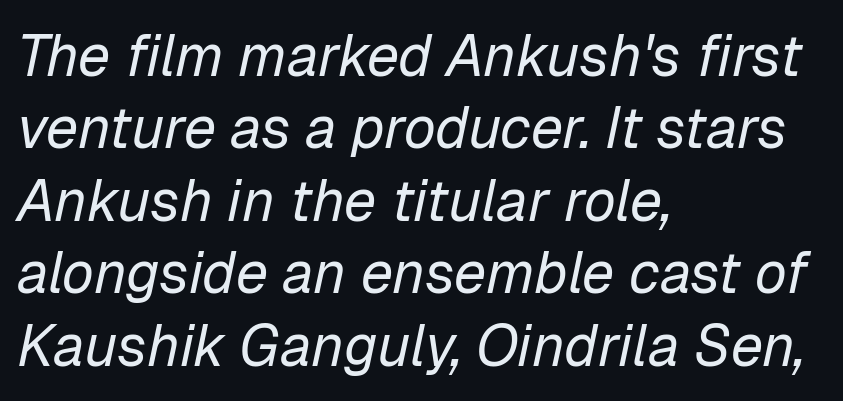
{"italic": "yes", "lean": "right", "slant_degrees": 12, "bold": "no", "weight": "regular", "width": "normal", "stroke_contrast": "low", "x_height": "medium", "monospaced": "no", "underline": "no", "align": "left", "line_spacing": "normal", "line_spacing_ratio": 1.25, "letter_spacing": "normal", "letter_spacing_em": 0.0, "glyph_px": 58}
